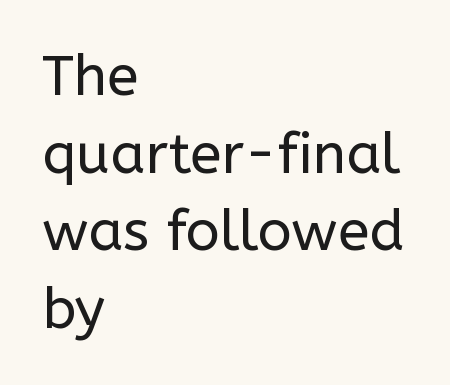
{"serif": "no", "italic": "no", "bold": "no", "weight": "regular", "width": "normal", "stroke_contrast": "low", "x_height": "medium", "monospaced": "no", "underline": "no", "align": "left", "line_spacing": "normal", "line_spacing_ratio": 1.36, "letter_spacing": "normal", "letter_spacing_em": 0.0, "glyph_px": 57}
